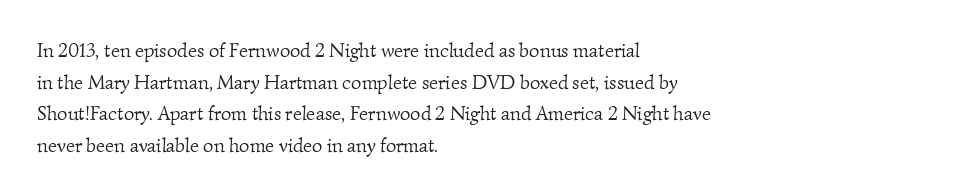
{"bold": "no", "underline": "no", "align": "left", "line_spacing": "normal", "line_spacing_ratio": 1.58, "letter_spacing": "normal", "letter_spacing_em": 0.0, "glyph_px": 20}
